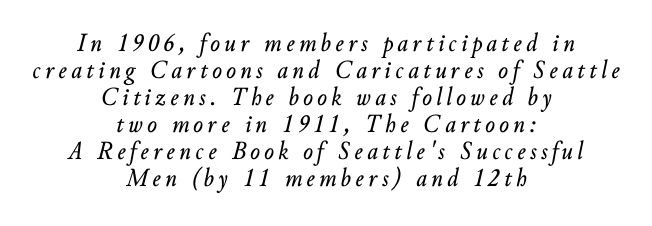
{"italic": "yes", "lean": "right", "slant_degrees": 10, "underline": "no", "align": "center", "line_spacing": "tight", "line_spacing_ratio": 1.04, "glyph_px": 26}
